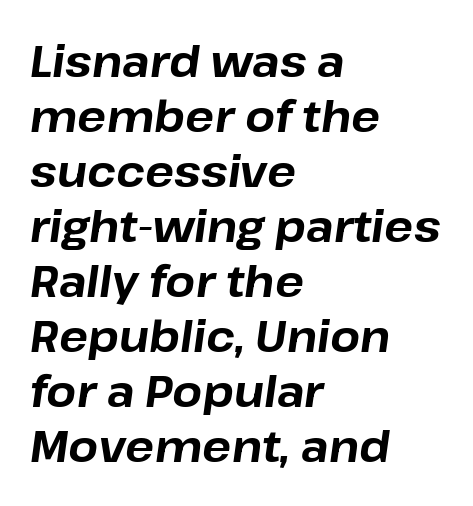
Q: Is the text bold? A: Yes.
Q: Is the text italic (slanted)? A: Yes, it leans right by about 8 degrees.
Q: Is the text underlined? A: No.
Q: How is the paragraph aligned? A: Left-aligned.
Q: Is the spacing between letters normal or unusually wide? A: Normal.
Q: Is the spacing between lines tight, normal or loose? A: Normal.
Q: Width (condensed, normal, or wide)? A: Normal.
Q: Stroke contrast? A: Low.
Q: x-height? A: Medium.
Q: Monospaced? A: No.
